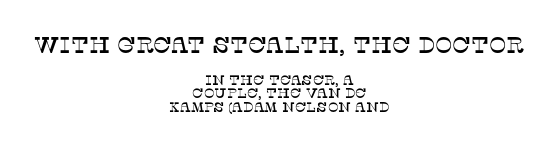
These lines huddle together more closely than default settings would place them. A typesetter would mark this as roman, not italic. The gap between lines stays unmarked. Note: larger setting up top, smaller setting below. Short and long lines alike share a common midpoint. The line texture is even and compact thanks to regular tracking.
